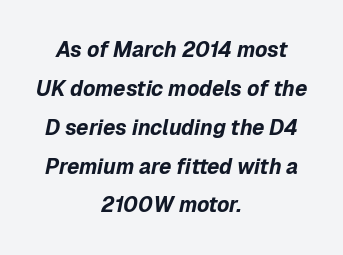
The image shows 21 px bold type, italic (leaning right); set centered, line spacing 1.85x, normal letter spacing, not underlined.
